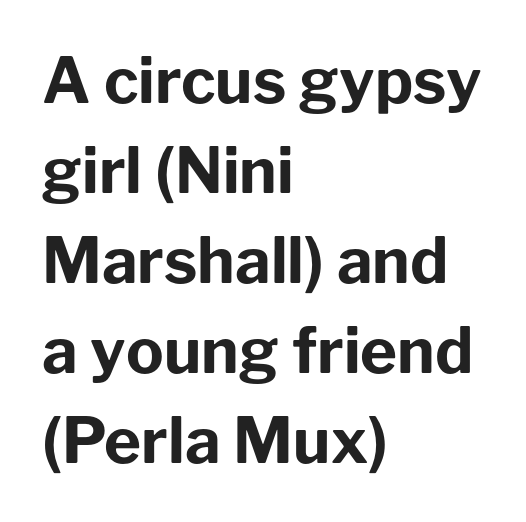
Q: Is the text bold? A: Yes.
Q: Is the text italic (slanted)? A: No, it is upright.
Q: Is the typeface a serif or a sans-serif typeface? A: Sans-serif.
Q: Is the text underlined? A: No.
Q: How is the paragraph aligned? A: Left-aligned.
Q: Is the spacing between letters normal or unusually wide? A: Normal.
Q: Is the spacing between lines tight, normal or loose? A: Normal.
Q: Width (condensed, normal, or wide)? A: Normal.
Q: Stroke contrast? A: Low.
Q: x-height? A: Medium.
Q: Monospaced? A: No.
